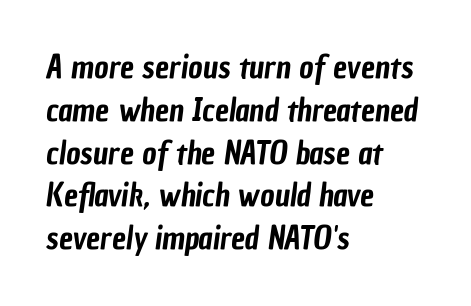
Q: Is the typeface a serif or a sans-serif typeface? A: Sans-serif.
Q: Is the text underlined? A: No.
Q: How is the paragraph aligned? A: Left-aligned.
Q: Is the spacing between letters normal or unusually wide? A: Normal.
Q: Is the spacing between lines tight, normal or loose? A: Normal.
Q: Width (condensed, normal, or wide)? A: Condensed.
Q: Stroke contrast? A: Low.
Q: x-height? A: Medium.
Q: Monospaced? A: No.
